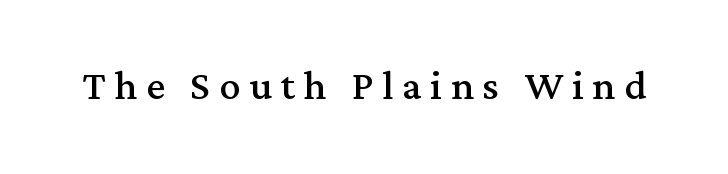
Q: Is the text bold? A: No.
Q: Is the text italic (slanted)? A: No, it is upright.
Q: Is the typeface a serif or a sans-serif typeface? A: Serif.
Q: Is the text underlined? A: No.
Q: Width (condensed, normal, or wide)? A: Normal.
Q: Stroke contrast? A: Medium.
Q: x-height? A: Medium.
Q: Monospaced? A: No.
